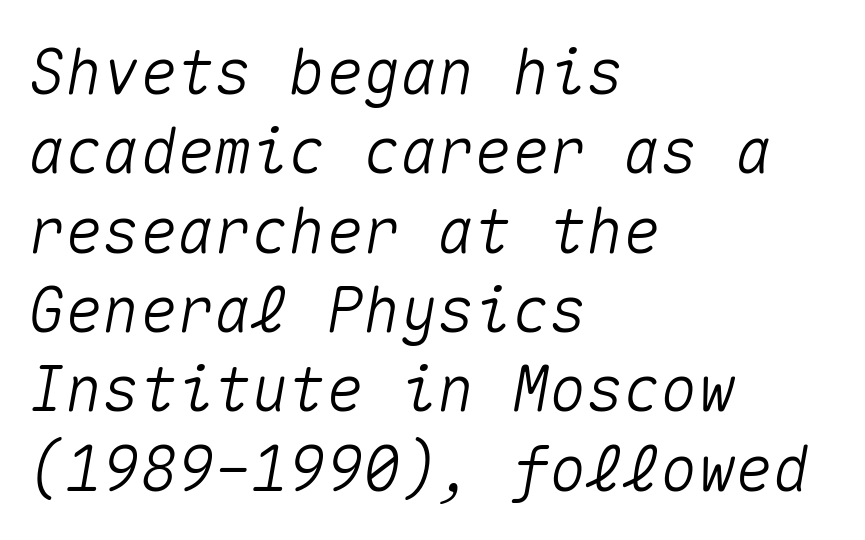
{"italic": "yes", "lean": "right", "slant_degrees": 10, "width": "normal", "stroke_contrast": "medium", "x_height": "medium", "monospaced": "yes", "underline": "no", "align": "left", "line_spacing": "normal", "line_spacing_ratio": 1.28, "letter_spacing": "normal", "letter_spacing_em": 0.0, "glyph_px": 62}
